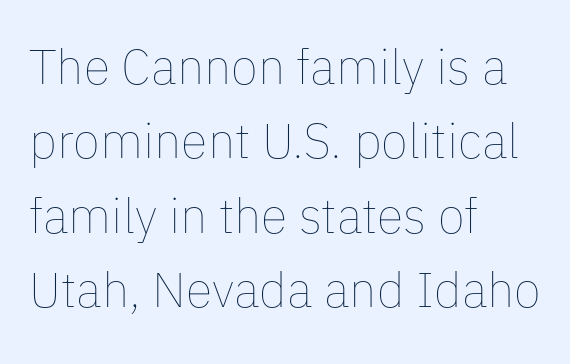
The image shows 49 px thin type, upright; set left-aligned, normal line spacing (1.52x), normal letter spacing, not underlined; low stroke contrast and a medium x-height.
